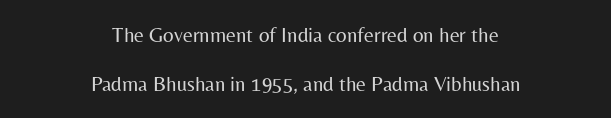
Q: Is the text bold? A: No.
Q: Is the text italic (slanted)? A: No, it is upright.
Q: Is the text underlined? A: No.
Q: How is the paragraph aligned? A: Centered.
Q: Is the spacing between letters normal or unusually wide? A: Normal.
Q: Is the spacing between lines tight, normal or loose? A: Loose.
